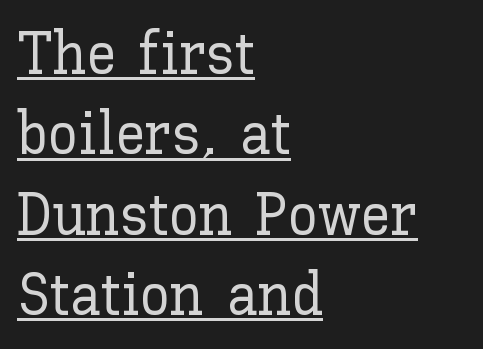
Q: Is the text italic (slanted)? A: No, it is upright.
Q: Is the text underlined? A: Yes.
Q: How is the paragraph aligned? A: Left-aligned.
Q: Is the spacing between letters normal or unusually wide? A: Normal.
Q: Is the spacing between lines tight, normal or loose? A: Normal.
Q: Width (condensed, normal, or wide)? A: Normal.
Q: Stroke contrast? A: Low.
Q: x-height? A: Medium.
Q: Monospaced? A: No.
